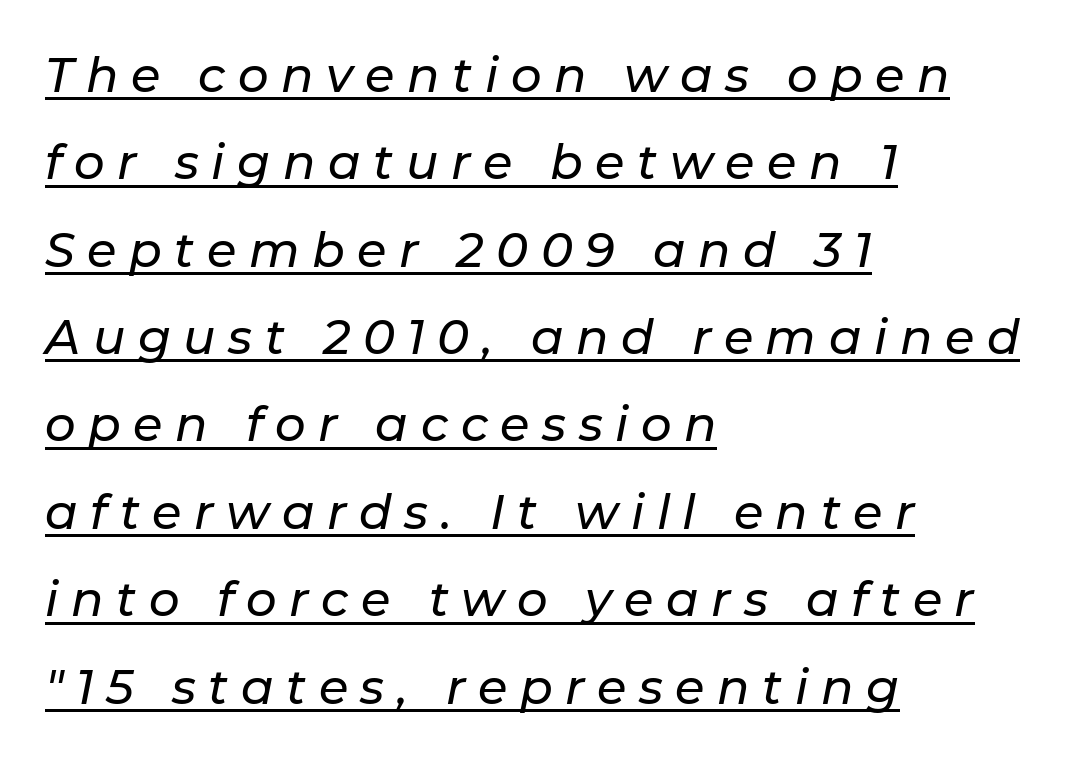
{"italic": "yes", "lean": "right", "slant_degrees": 11, "width": "normal", "stroke_contrast": "low", "x_height": "medium", "monospaced": "no", "underline": "yes", "align": "left", "line_spacing_ratio": 1.82, "letter_spacing": "wide", "letter_spacing_em": 0.26, "glyph_px": 48}
